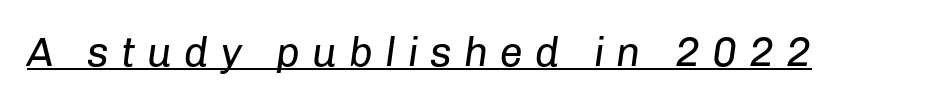
{"italic": "yes", "lean": "right", "slant_degrees": 8, "bold": "no", "weight": "regular", "width": "normal", "stroke_contrast": "low", "x_height": "medium", "monospaced": "no", "underline": "yes", "letter_spacing": "wide", "letter_spacing_em": 0.29, "glyph_px": 41}
